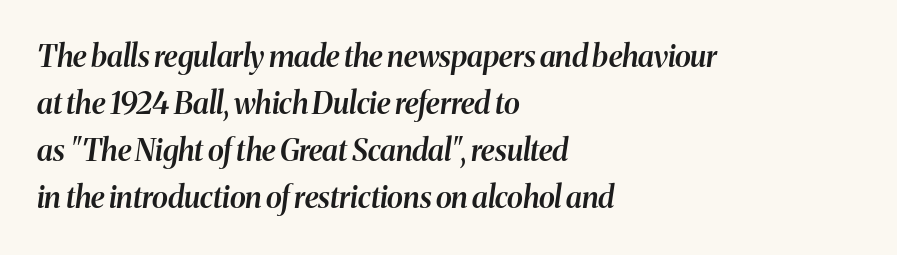
Students, this is semibold: more ink than regular, less than bold. Glance below the letters and you will spot only blank space. This sample is left-justified, so line endings fall wherever the words run out. Character widths vary here, with narrow letters taking less room than wide ones.
